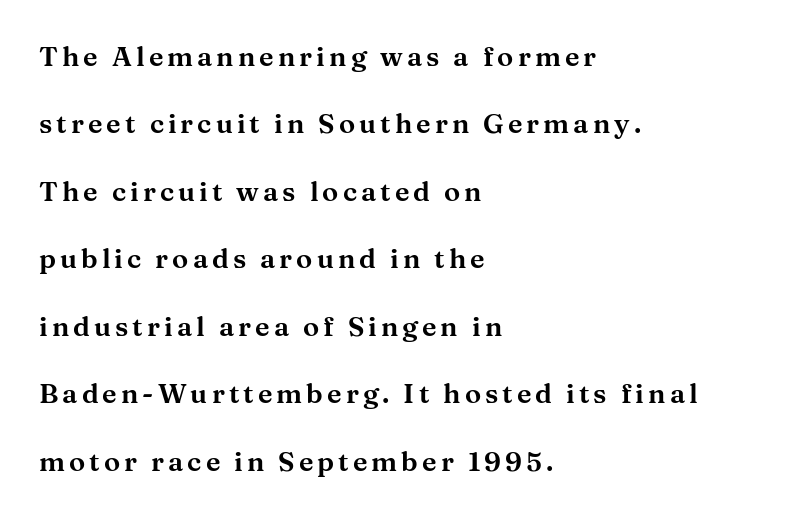
{"italic": "no", "underline": "no", "align": "left", "line_spacing": "loose", "line_spacing_ratio": 2.5, "glyph_px": 27}
